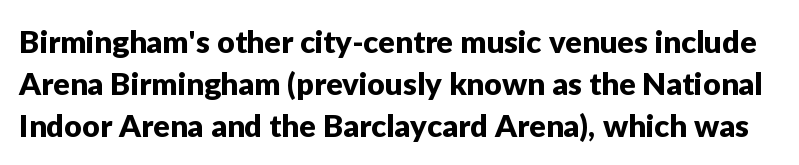
Q: Is the text italic (slanted)? A: No, it is upright.
Q: Is the typeface a serif or a sans-serif typeface? A: Sans-serif.
Q: Is the text underlined? A: No.
Q: Is the spacing between letters normal or unusually wide? A: Normal.
Q: Is the spacing between lines tight, normal or loose? A: Normal.
Q: Width (condensed, normal, or wide)? A: Normal.
Q: Stroke contrast? A: Low.
Q: x-height? A: Medium.
Q: Monospaced? A: No.
